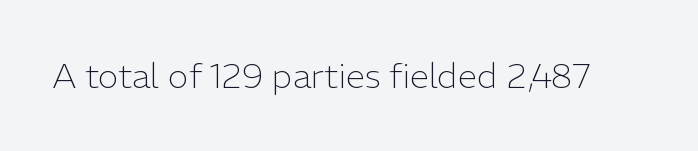
A typesetter would label this face a sans. A roman cut, with each character standing at attention. Type without underlining. Proportional: the letters do not fall into vertical columns. The characters are drawn with everyday or finer stroke widths.
